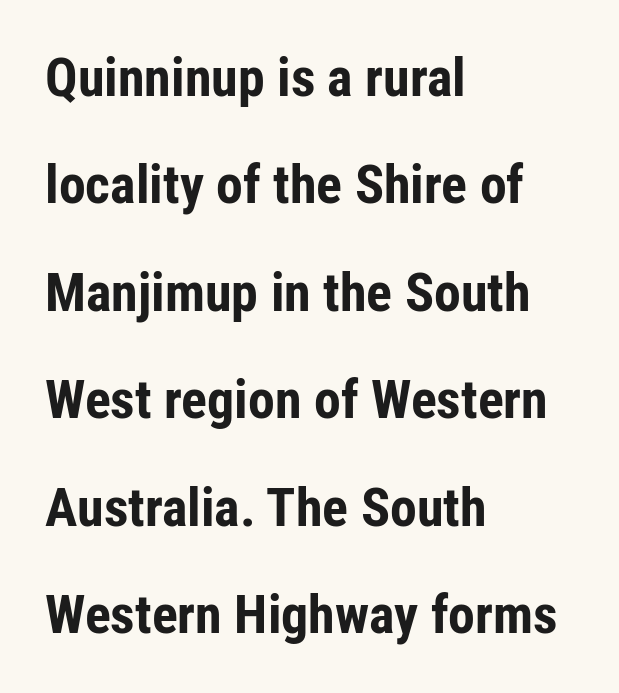
The image shows 54 px bold, condensed sans-serif type, upright; set left-aligned, loose line spacing (1.99x), normal letter spacing, not underlined; low stroke contrast and a medium x-height.
